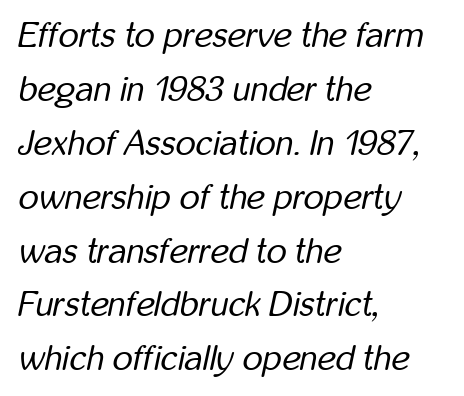
Where is the straight margin? On the left. Stroke thickness stays within the range of a standard reading face or lighter. Underline: absent. Does extra space separate the letters? No, they use regular spacing. You could not count columns in this text — the font is proportionally spaced.
